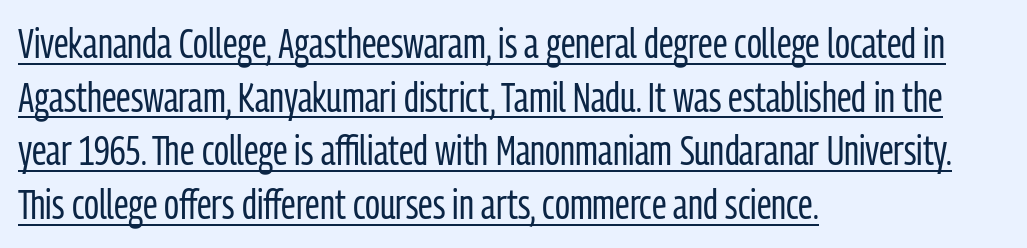
The image shows 41 px regular-weight, condensed sans-serif type, upright; set left-aligned, normal line spacing (1.31x), normal letter spacing, underlined; low stroke contrast and a medium x-height.
